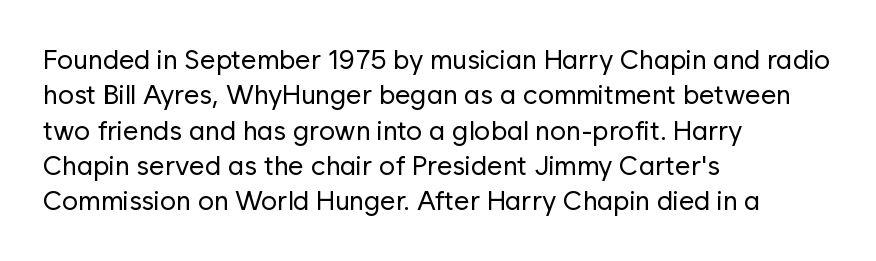
Q: Is the text bold? A: No.
Q: Is the text italic (slanted)? A: No, it is upright.
Q: Is the text underlined? A: No.
Q: How is the paragraph aligned? A: Left-aligned.
Q: Is the spacing between letters normal or unusually wide? A: Normal.
Q: Is the spacing between lines tight, normal or loose? A: Normal.
